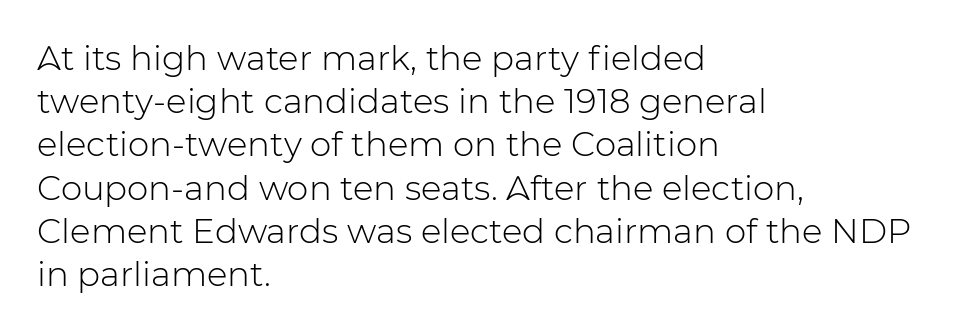
You could call the tracking neutral — neither tight nor loose. Classification — sans serif. Whoever set this chose a conventional vertical rhythm. The baseline area is clear. The letters advance in unequal steps, a hallmark of proportional type.
